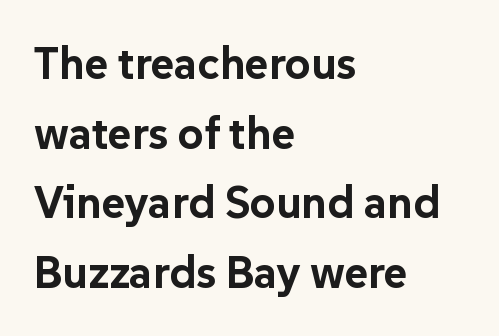
{"serif": "no", "italic": "no", "bold": "yes", "weight": "bold", "width": "normal", "stroke_contrast": "low", "x_height": "medium", "monospaced": "no", "underline": "no", "align": "left", "line_spacing": "normal", "line_spacing_ratio": 1.55, "letter_spacing": "normal", "letter_spacing_em": 0.0, "glyph_px": 45}
